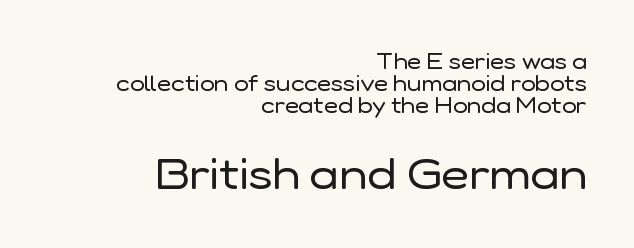
Q: Is the text bold? A: No.
Q: Is the text italic (slanted)? A: No, it is upright.
Q: Is the typeface a serif or a sans-serif typeface? A: Sans-serif.
Q: Is the text underlined? A: No.
Q: How is the paragraph aligned? A: Right-aligned.
Q: Is the spacing between letters normal or unusually wide? A: Normal.
Q: Is the spacing between lines tight, normal or loose? A: Tight.
Q: Which block of text is set in a larger size, the first (top) or the second (bottom)? A: The second (bottom) one.
Q: Width (condensed, normal, or wide)? A: Normal.
Q: Stroke contrast? A: Low.
Q: x-height? A: Medium.
Q: Monospaced? A: No.
